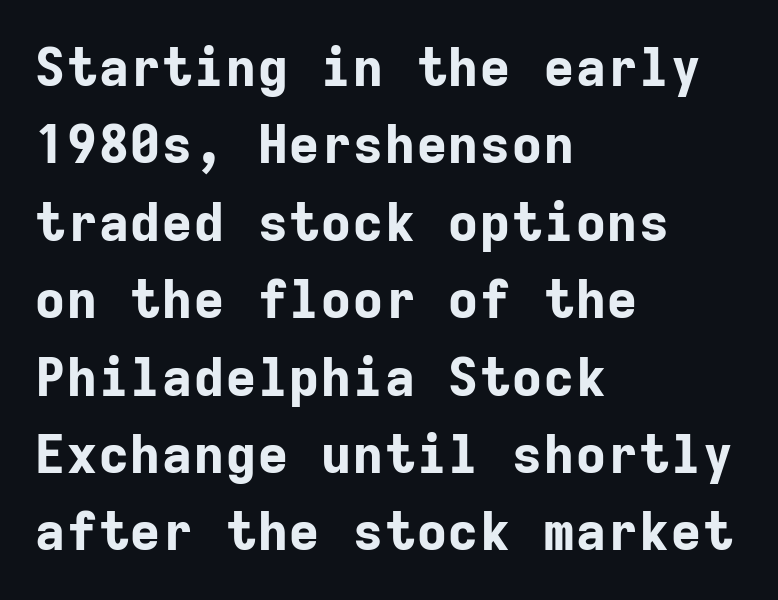
These lines are rendered in a fixed-pitch font. Caption: multi-line text, flush left, ragged right. Unlike italic type, these characters show no tilt at all. Every letter is thick-stroked: bold, no question.
